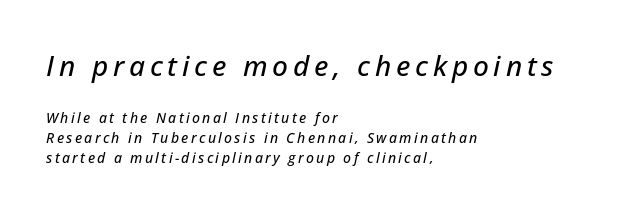
Character size in the leading block exceeds that of the trailing block. A typesetter would call this proportional, since set widths differ per character. Words float on clear page, feet unadorned. Reading down the block, your eye returns to a fixed left position each line. Quick note: italic.
